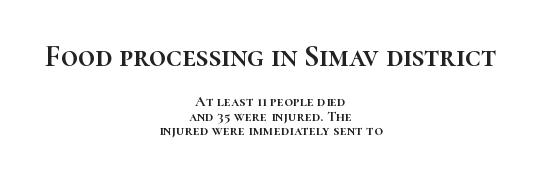
Q: Is the text italic (slanted)? A: No, it is upright.
Q: Is the text underlined? A: No.
Q: How is the paragraph aligned? A: Centered.
Q: Is the spacing between letters normal or unusually wide? A: Normal.
Q: Is the spacing between lines tight, normal or loose? A: Tight.
Q: Which block of text is set in a larger size, the first (top) or the second (bottom)? A: The first (top) one.
Q: Width (condensed, normal, or wide)? A: Normal.
Q: Stroke contrast? A: High.
Q: x-height? A: Medium.
Q: Monospaced? A: No.
